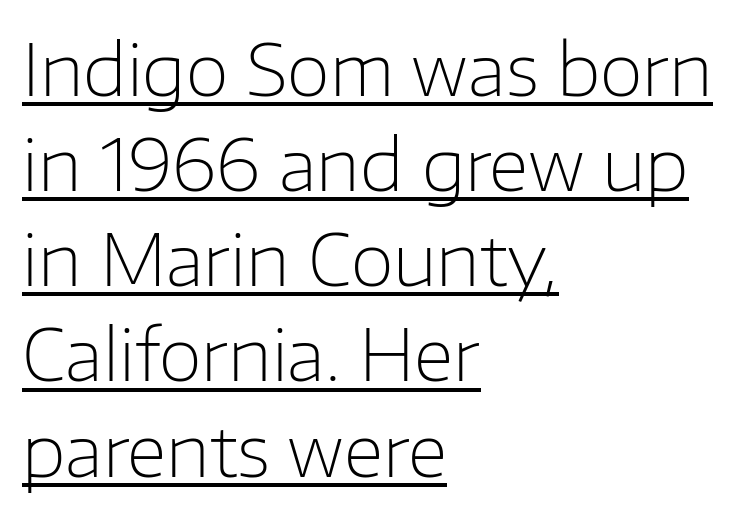
Q: Is the text bold? A: No.
Q: Is the text italic (slanted)? A: No, it is upright.
Q: Is the typeface a serif or a sans-serif typeface? A: Sans-serif.
Q: Is the text underlined? A: Yes.
Q: How is the paragraph aligned? A: Left-aligned.
Q: Is the spacing between letters normal or unusually wide? A: Normal.
Q: Is the spacing between lines tight, normal or loose? A: Normal.
Q: Width (condensed, normal, or wide)? A: Normal.
Q: Stroke contrast? A: Low.
Q: x-height? A: Medium.
Q: Monospaced? A: No.
